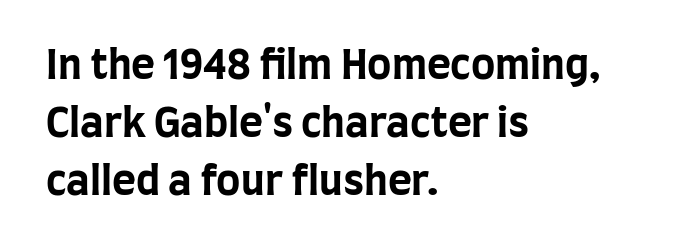
Spacing verdict: proportional, widths tailored to each character. The rendering keeps characters at their native spacing. Descenders hang freely into open space. Short and long lines alike share a common starting point at left. Designer's note — italics off, roman on.
